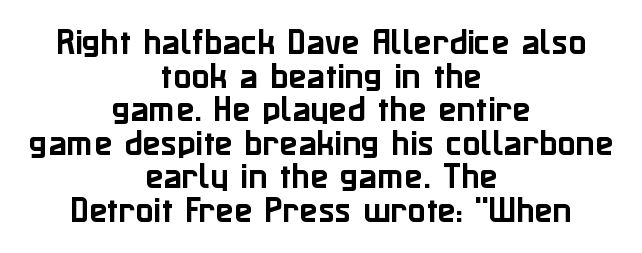
What stands out about the letter spacing? Nothing — it is the standard amount. Proportional: the letters do not fall into vertical columns. The strip under each line holds only bare page. The letters stand straight up with perfectly vertical stems.
